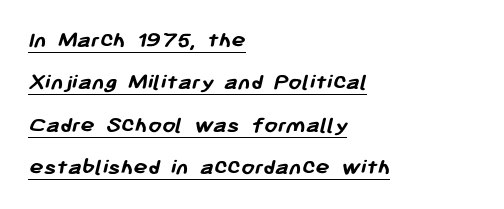
Q: Is the text bold? A: Yes.
Q: Is the text underlined? A: Yes.
Q: How is the paragraph aligned? A: Left-aligned.
Q: Is the spacing between letters normal or unusually wide? A: Normal.
